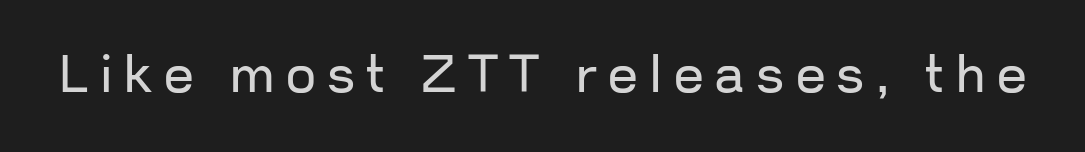
{"serif": "no", "italic": "no", "bold": "no", "weight": "regular", "width": "normal", "stroke_contrast": "low", "x_height": "medium", "monospaced": "no", "underline": "no", "letter_spacing": "wide", "letter_spacing_em": 0.21, "glyph_px": 53}
